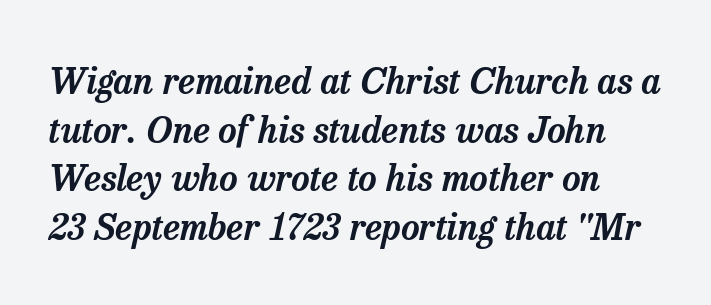
Q: Is the text italic (slanted)? A: Yes, it leans right by about 13 degrees.
Q: Is the typeface a serif or a sans-serif typeface? A: Serif.
Q: Is the text underlined? A: No.
Q: Is the spacing between letters normal or unusually wide? A: Normal.
Q: Is the spacing between lines tight, normal or loose? A: Normal.
Q: Width (condensed, normal, or wide)? A: Normal.
Q: Stroke contrast? A: Low.
Q: x-height? A: Medium.
Q: Monospaced? A: No.
